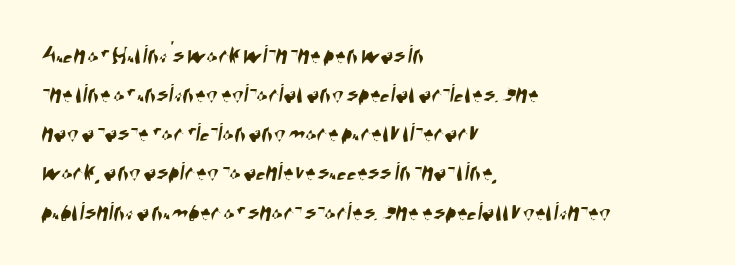
{"underline": "no", "align": "left", "line_spacing": "normal", "line_spacing_ratio": 1.45, "letter_spacing": "normal", "letter_spacing_em": 0.0, "glyph_px": 27}
